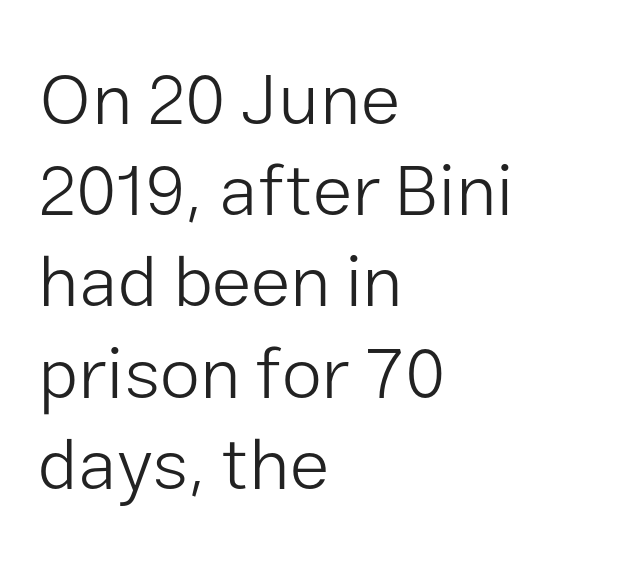
Nope, not italic — everything's standing straight. This is sans-serif lettering, the kind often seen on screens and signage. The words here are not underlined. This sample has the flowing, uneven cadence of proportional lettering.
